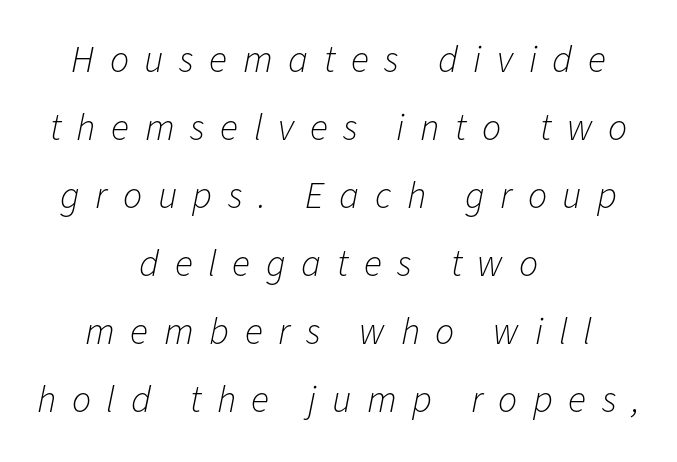
Stems and bowls with no extra thickness — not bold. The letters advance in unequal steps, a hallmark of proportional type. Is the type slanted? Yes — the strokes lean at a clear angle. In CSS terms this would be text-align: center. Glance below the letters and you will spot only blank space.
